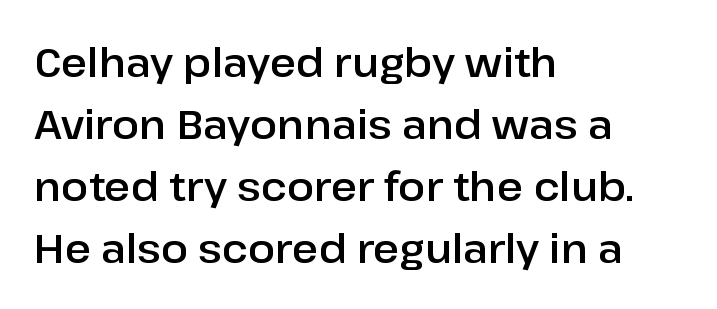
The image shows 40 px sans-serif type, upright; set left-aligned, normal line spacing (1.55x), normal letter spacing, not underlined; low stroke contrast and a medium x-height.
